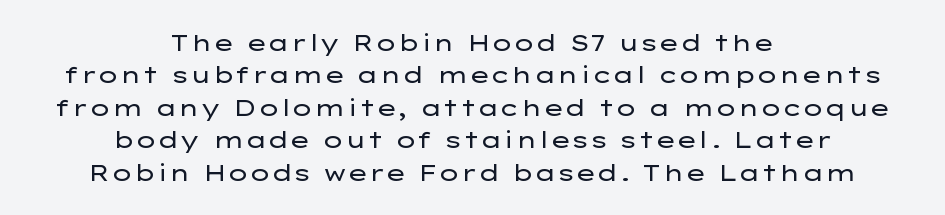
The strokes are not fattened; the text isn't bold. Every row of glyphs is offset so its center matches the block's center. A bare baseline throughout the passage. Inter-character spacing is left at the font's built-in metrics.
